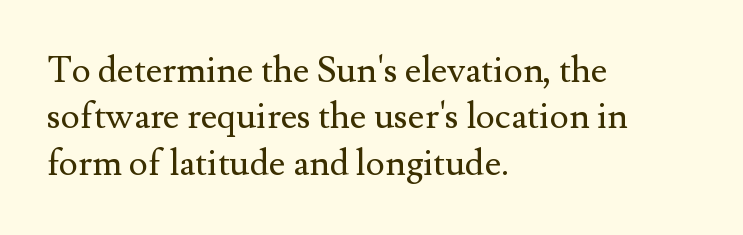
Spacing between characters is what you'd get straight out of the box. Line starts are locked; line ends wander. What's the leading like? Ordinary, nothing unusual. The typography opts for an upright posture over an oblique one.
